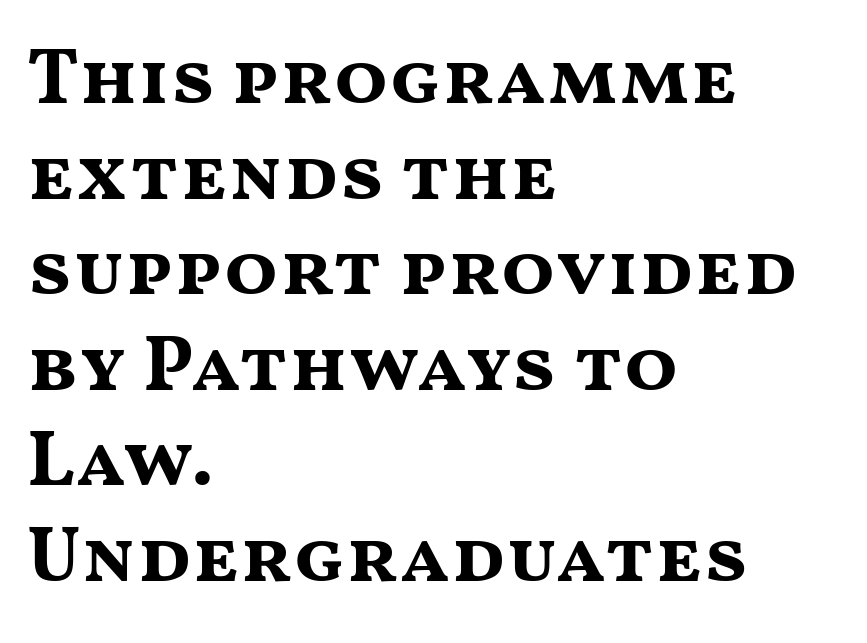
{"serif": "no", "italic": "no", "bold": "yes", "weight": "bold", "width": "wide", "stroke_contrast": "medium", "x_height": "medium", "monospaced": "no", "underline": "no", "align": "left", "line_spacing_ratio": 1.21, "letter_spacing": "normal", "letter_spacing_em": 0.0, "glyph_px": 79}
